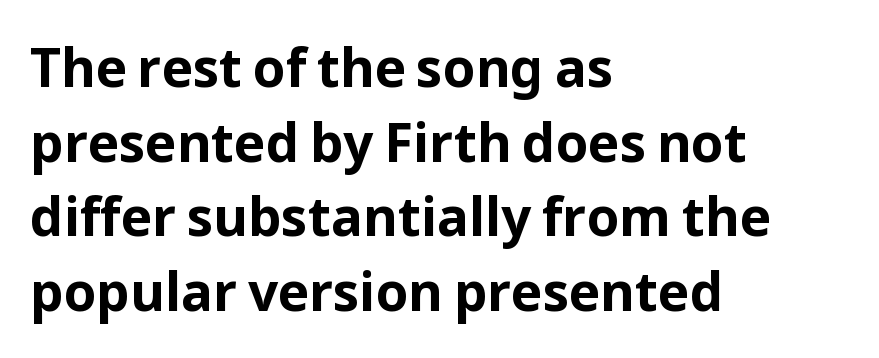
Q: Is the text bold? A: Yes.
Q: Is the text italic (slanted)? A: No, it is upright.
Q: Is the typeface a serif or a sans-serif typeface? A: Sans-serif.
Q: Is the text underlined? A: No.
Q: How is the paragraph aligned? A: Left-aligned.
Q: Is the spacing between letters normal or unusually wide? A: Normal.
Q: Is the spacing between lines tight, normal or loose? A: Normal.
Q: Width (condensed, normal, or wide)? A: Normal.
Q: Stroke contrast? A: Low.
Q: x-height? A: Medium.
Q: Monospaced? A: No.
